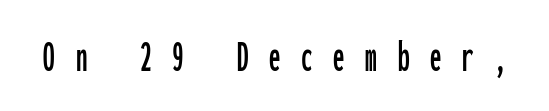
The image shows 46 px condensed sans-serif type, upright, monospaced; set unusually wide letter spacing (+0.45 em), not underlined; low stroke contrast and a medium x-height.
